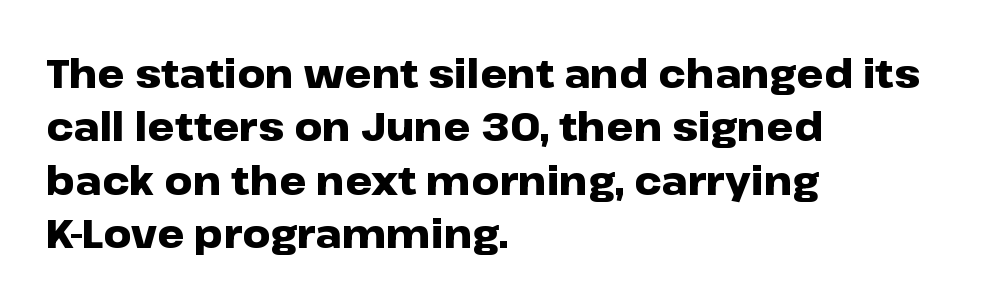
{"serif": "no", "italic": "no", "bold": "yes", "weight": "heavy", "width": "wide", "stroke_contrast": "low", "x_height": "medium", "monospaced": "no", "underline": "no", "align": "left", "line_spacing": "normal", "line_spacing_ratio": 1.37, "letter_spacing": "normal", "letter_spacing_em": 0.0, "glyph_px": 39}
